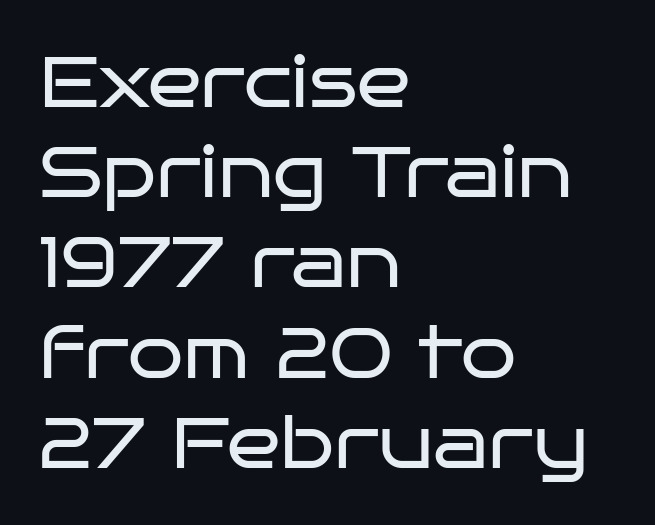
{"serif": "no", "italic": "no", "bold": "no", "weight": "regular", "width": "wide", "stroke_contrast": "low", "x_height": "large", "monospaced": "no", "underline": "no", "align": "left", "line_spacing": "normal", "line_spacing_ratio": 1.27, "letter_spacing": "normal", "letter_spacing_em": 0.0, "glyph_px": 71}
